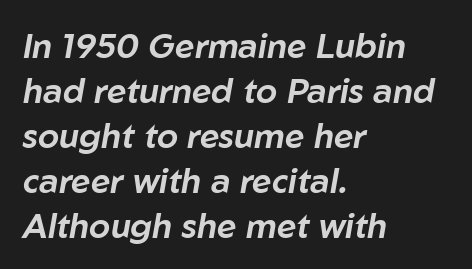
{"italic": "yes", "lean": "right", "slant_degrees": 10, "width": "normal", "stroke_contrast": "low", "x_height": "medium", "monospaced": "no", "underline": "no", "align": "left", "line_spacing": "normal", "line_spacing_ratio": 1.32, "letter_spacing": "normal", "letter_spacing_em": 0.0, "glyph_px": 34}
